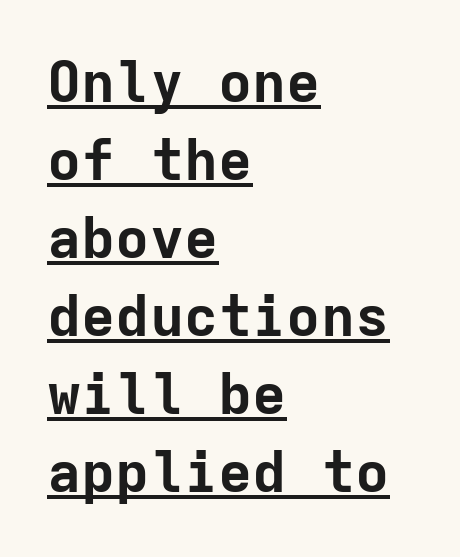
Q: Is the text bold? A: Yes.
Q: Is the text italic (slanted)? A: No, it is upright.
Q: Is the typeface a serif or a sans-serif typeface? A: Sans-serif.
Q: Is the text underlined? A: Yes.
Q: How is the paragraph aligned? A: Left-aligned.
Q: Is the spacing between letters normal or unusually wide? A: Normal.
Q: Is the spacing between lines tight, normal or loose? A: Normal.
Q: Width (condensed, normal, or wide)? A: Normal.
Q: Stroke contrast? A: Low.
Q: x-height? A: Medium.
Q: Monospaced? A: Yes.
